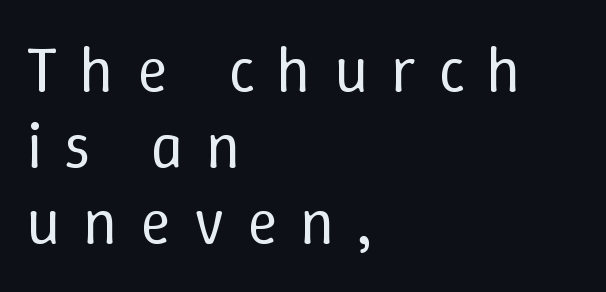
Descenders hang freely into open space. Words appear elongated and porous because spacing is wide. A light-to-regular cut is what we see here. A typesetter would call this proportional, since set widths differ per character. Each line starts at the same left margin while the right side varies. Italic? Not at all — the glyphs are vertical.
